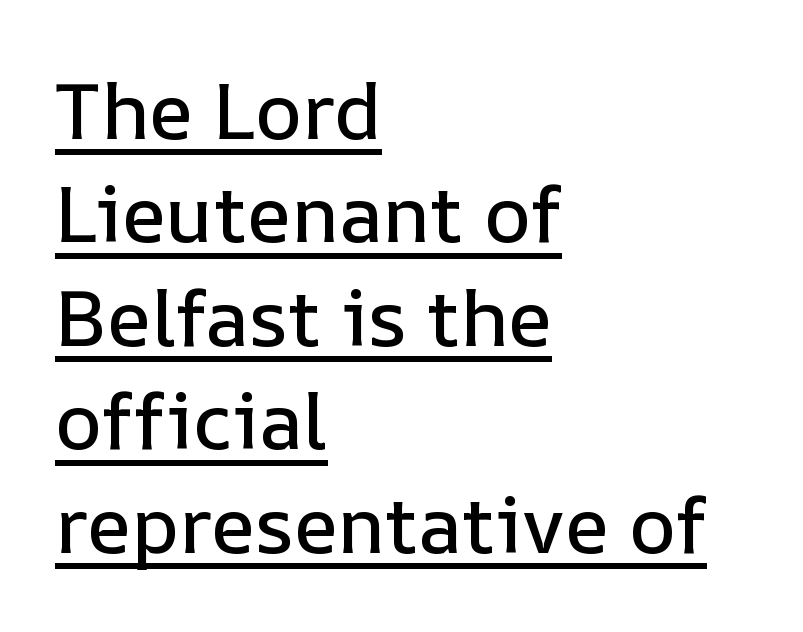
Q: Is the text italic (slanted)? A: No, it is upright.
Q: Is the text underlined? A: Yes.
Q: How is the paragraph aligned? A: Left-aligned.
Q: Is the spacing between letters normal or unusually wide? A: Normal.
Q: Is the spacing between lines tight, normal or loose? A: Normal.
Q: Width (condensed, normal, or wide)? A: Normal.
Q: Stroke contrast? A: Low.
Q: x-height? A: Medium.
Q: Monospaced? A: No.
